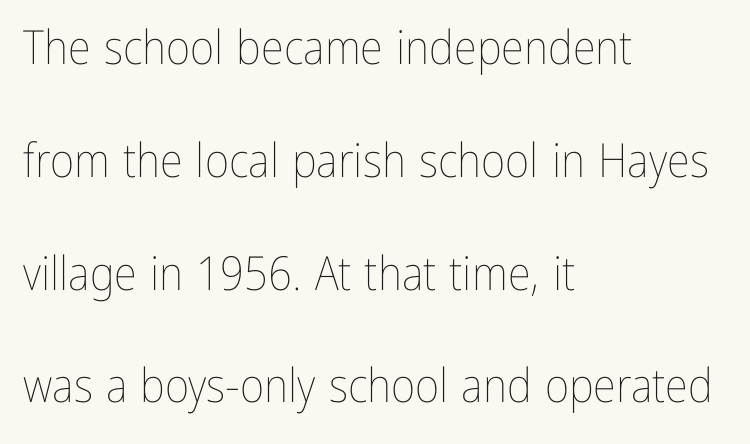
The image shows 47 px thin, condensed type, upright; set left-aligned, loose line spacing (2.4x), normal letter spacing, not underlined; low stroke contrast and a medium x-height.
